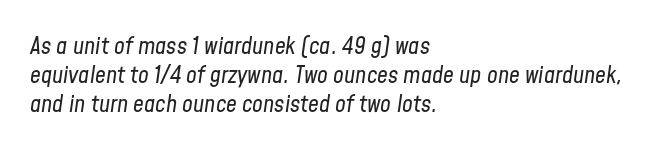
{"italic": "yes", "lean": "right", "slant_degrees": 8, "bold": "no", "underline": "no", "align": "left", "line_spacing_ratio": 1.21, "letter_spacing": "normal", "letter_spacing_em": 0.0, "glyph_px": 24}
